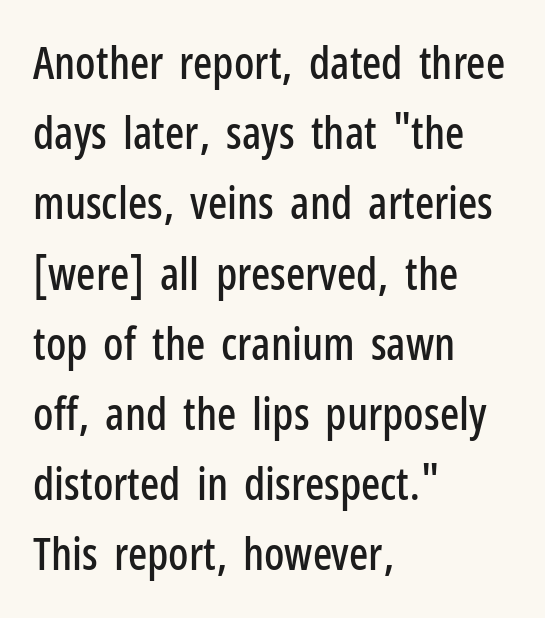
The space directly below the letters is spotless. Here the designer chose a conventional face with non-uniform glyph widths. What stands out about the letter spacing? Nothing — it is the standard amount. The letters stand upright; this is a roman face. Horizontal alignment here is leftward, the default for most running prose. Observe the absence of serifs on each vertical stroke in this sample.
